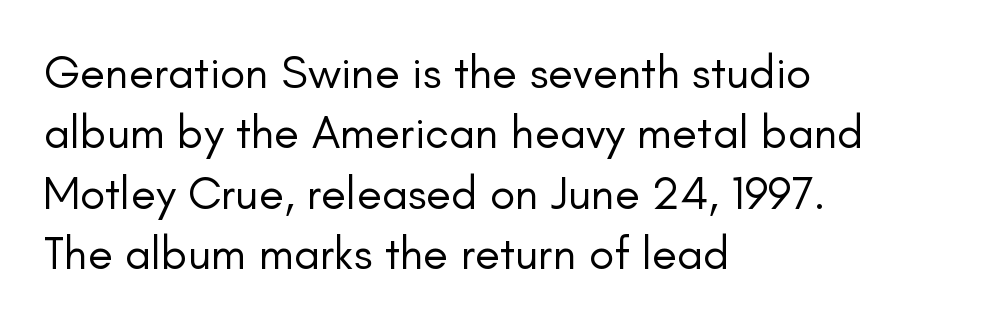
Q: Is the text bold? A: No.
Q: Is the text italic (slanted)? A: No, it is upright.
Q: Is the typeface a serif or a sans-serif typeface? A: Sans-serif.
Q: Is the text underlined? A: No.
Q: How is the paragraph aligned? A: Left-aligned.
Q: Is the spacing between letters normal or unusually wide? A: Normal.
Q: Is the spacing between lines tight, normal or loose? A: Normal.
Q: Width (condensed, normal, or wide)? A: Normal.
Q: Stroke contrast? A: Low.
Q: x-height? A: Small.
Q: Monospaced? A: No.
